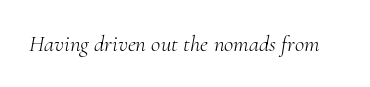
{"italic": "yes", "lean": "right", "slant_degrees": 10, "bold": "no", "underline": "no", "letter_spacing": "normal", "letter_spacing_em": 0.0, "glyph_px": 23}
